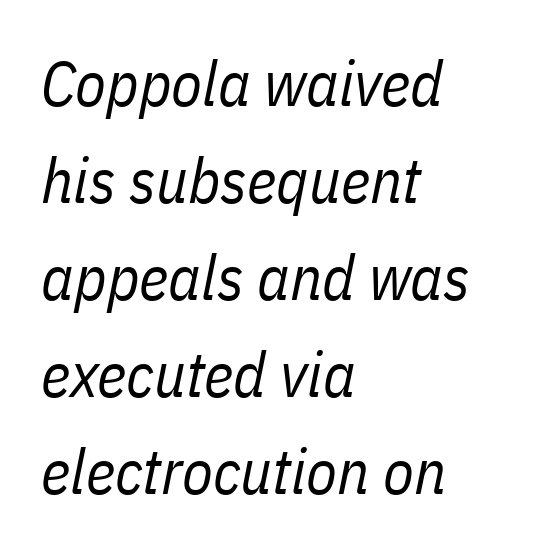
Q: Is the text bold? A: No.
Q: Is the text italic (slanted)? A: Yes, it leans right by about 11 degrees.
Q: Is the text underlined? A: No.
Q: How is the paragraph aligned? A: Left-aligned.
Q: Is the spacing between letters normal or unusually wide? A: Normal.
Q: Is the spacing between lines tight, normal or loose? A: Normal.
Q: Width (condensed, normal, or wide)? A: Condensed.
Q: Stroke contrast? A: Low.
Q: x-height? A: Medium.
Q: Monospaced? A: No.
